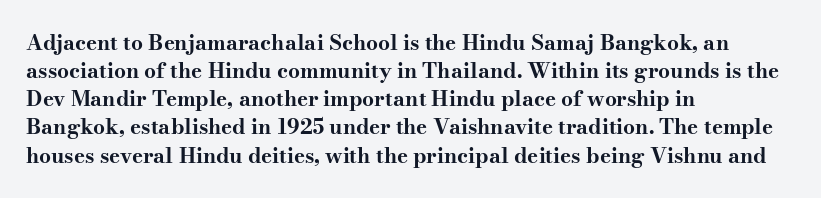
{"italic": "no", "bold": "yes", "underline": "no", "align": "left", "line_spacing": "normal", "line_spacing_ratio": 1.34, "letter_spacing": "normal", "letter_spacing_em": 0.0, "glyph_px": 21}
